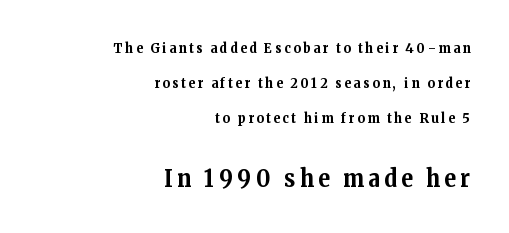
The image shows 24 px bold type, upright; set right-aligned, loose line spacing (2.49x), not underlined; the second (bottom) block is 1.71x larger.
